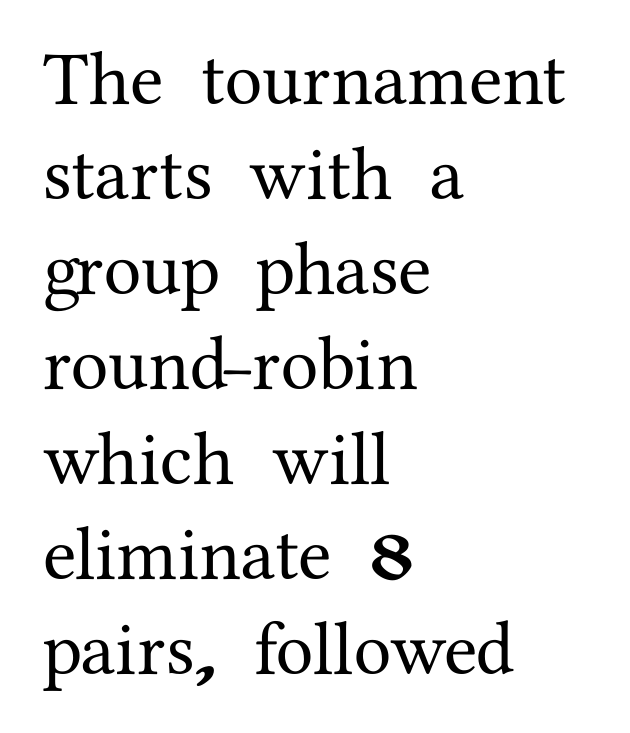
The image shows 76 px serif type, upright; set left-aligned, normal line spacing (1.25x), normal letter spacing, not underlined; medium stroke contrast and a medium x-height.
